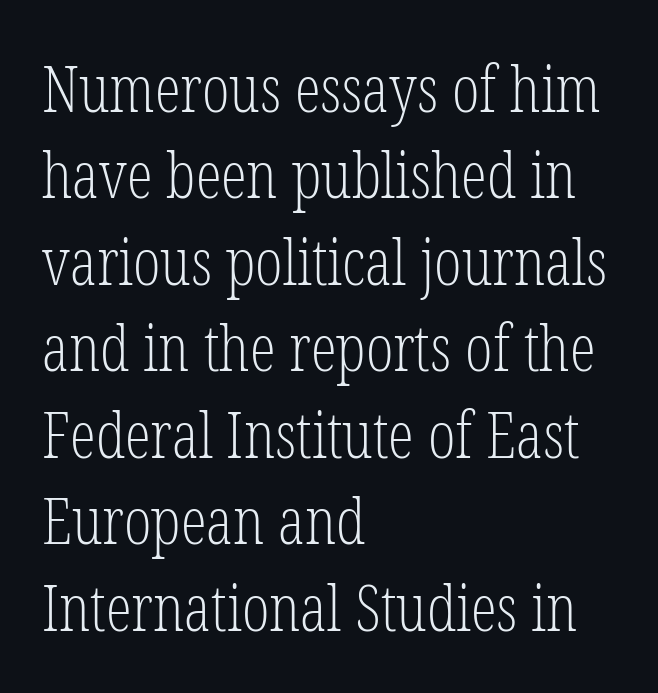
The image shows 65 px light, condensed serif type, upright; set left-aligned, normal line spacing (1.33x), normal letter spacing, not underlined; low stroke contrast and a medium x-height.
